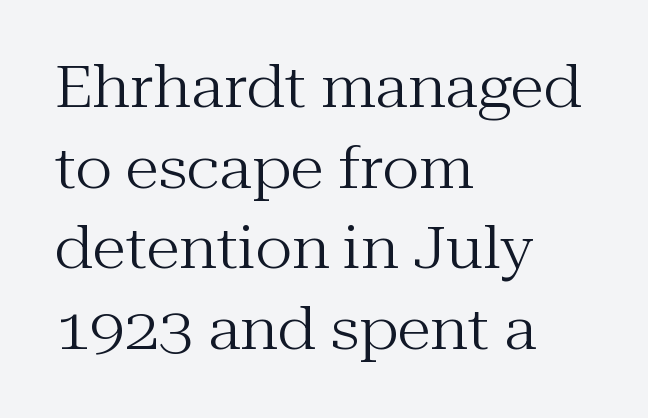
Q: Is the text bold? A: No.
Q: Is the text italic (slanted)? A: No, it is upright.
Q: Is the typeface a serif or a sans-serif typeface? A: Serif.
Q: Is the text underlined? A: No.
Q: How is the paragraph aligned? A: Left-aligned.
Q: Is the spacing between letters normal or unusually wide? A: Normal.
Q: Is the spacing between lines tight, normal or loose? A: Normal.
Q: Width (condensed, normal, or wide)? A: Normal.
Q: Stroke contrast? A: Medium.
Q: x-height? A: Medium.
Q: Monospaced? A: No.
